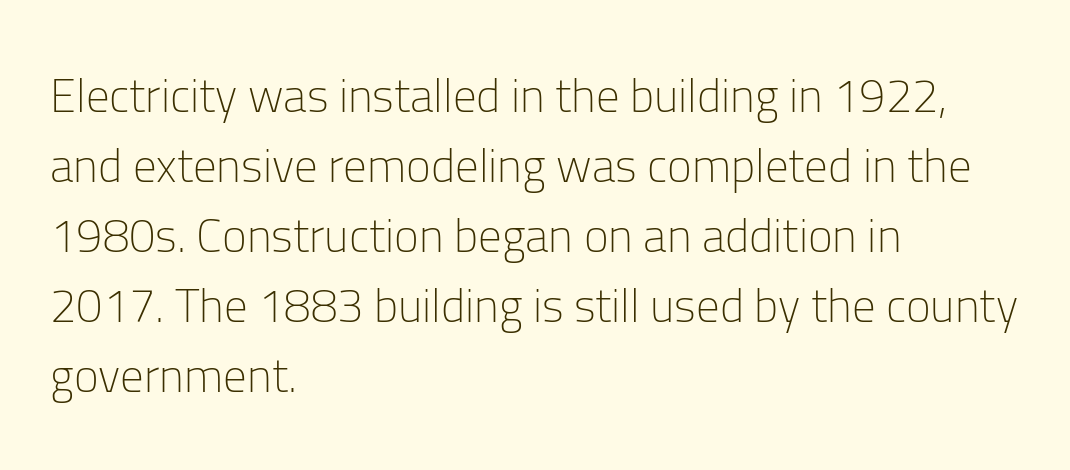
Q: Is the text bold? A: No.
Q: Is the text italic (slanted)? A: No, it is upright.
Q: Is the typeface a serif or a sans-serif typeface? A: Sans-serif.
Q: Is the text underlined? A: No.
Q: How is the paragraph aligned? A: Left-aligned.
Q: Is the spacing between letters normal or unusually wide? A: Normal.
Q: Is the spacing between lines tight, normal or loose? A: Normal.
Q: Width (condensed, normal, or wide)? A: Normal.
Q: Stroke contrast? A: Low.
Q: x-height? A: Medium.
Q: Monospaced? A: No.
